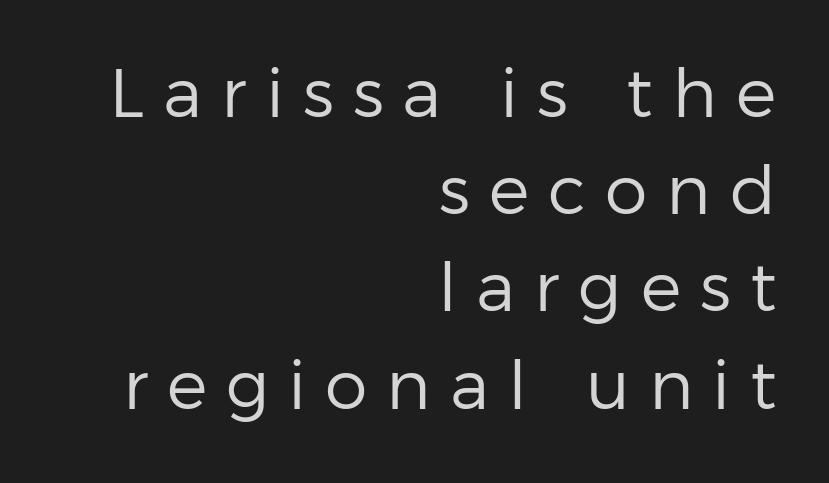
{"serif": "no", "italic": "no", "bold": "no", "weight": "regular", "width": "normal", "stroke_contrast": "low", "x_height": "medium", "monospaced": "no", "underline": "no", "align": "right", "line_spacing": "normal", "line_spacing_ratio": 1.43, "letter_spacing": "wide", "letter_spacing_em": 0.28, "glyph_px": 68}
